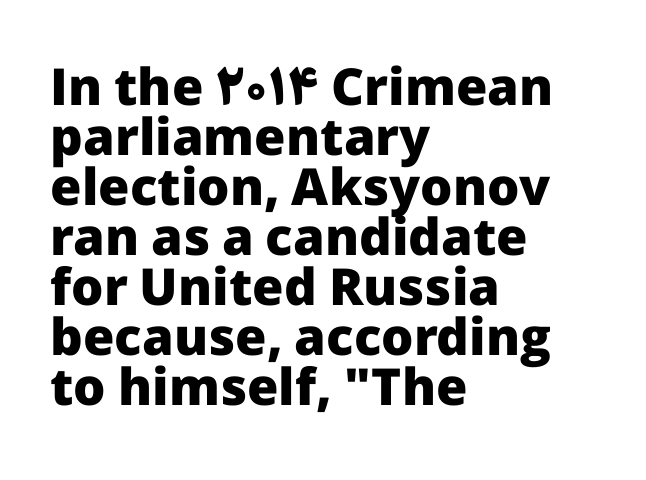
Q: Is the text bold? A: Yes.
Q: Is the text italic (slanted)? A: No, it is upright.
Q: Is the typeface a serif or a sans-serif typeface? A: Sans-serif.
Q: Is the text underlined? A: No.
Q: How is the paragraph aligned? A: Left-aligned.
Q: Is the spacing between letters normal or unusually wide? A: Normal.
Q: Is the spacing between lines tight, normal or loose? A: Tight.
Q: Width (condensed, normal, or wide)? A: Normal.
Q: Stroke contrast? A: Low.
Q: x-height? A: Medium.
Q: Monospaced? A: No.
